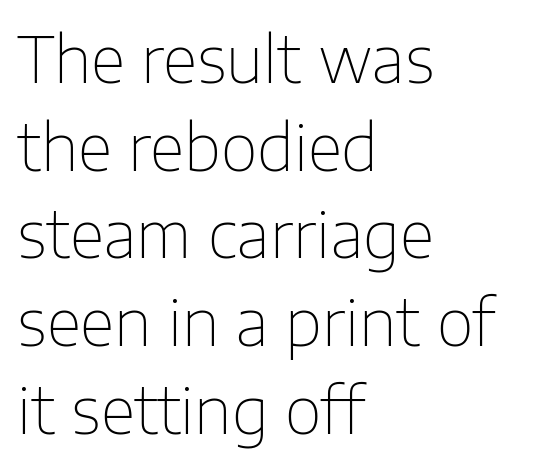
{"serif": "no", "italic": "no", "bold": "no", "weight": "thin", "width": "normal", "stroke_contrast": "low", "x_height": "medium", "monospaced": "no", "underline": "no", "align": "left", "line_spacing": "normal", "line_spacing_ratio": 1.37, "letter_spacing": "normal", "letter_spacing_em": 0.0, "glyph_px": 64}
